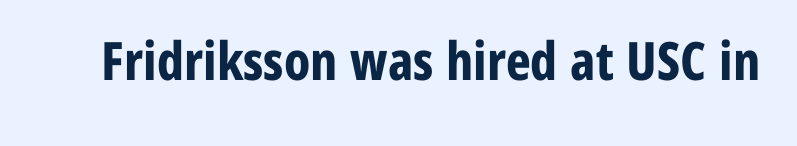
The image shows 53 px bold, condensed sans-serif type, upright; set normal letter spacing, not underlined; low stroke contrast and a medium x-height.
